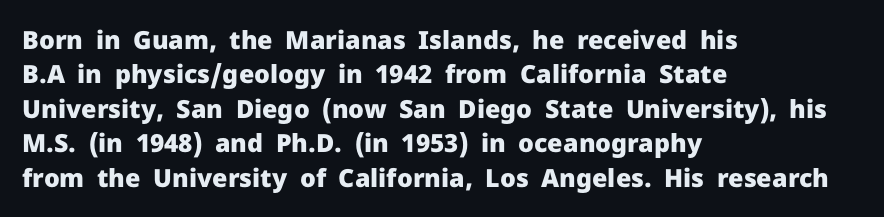
Q: Is the text bold? A: Yes.
Q: Is the text italic (slanted)? A: No, it is upright.
Q: Is the text underlined? A: No.
Q: How is the paragraph aligned? A: Left-aligned.
Q: Is the spacing between letters normal or unusually wide? A: Normal.
Q: Is the spacing between lines tight, normal or loose? A: Normal.
